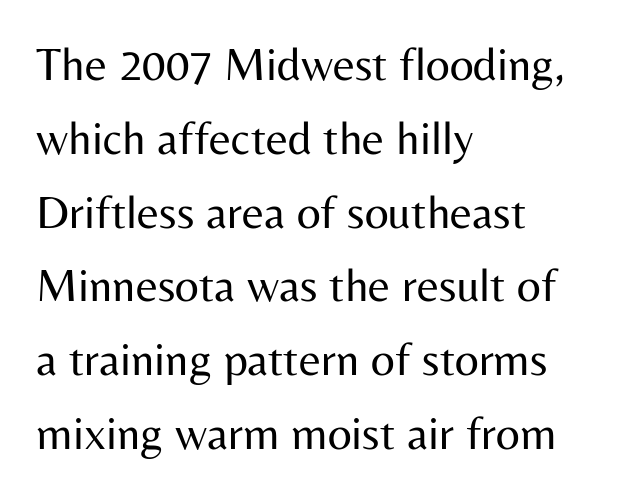
{"serif": "no", "italic": "no", "bold": "no", "weight": "regular", "width": "normal", "stroke_contrast": "medium", "x_height": "medium", "monospaced": "no", "underline": "no", "align": "left", "line_spacing": "normal", "line_spacing_ratio": 1.57, "letter_spacing": "normal", "letter_spacing_em": 0.0, "glyph_px": 47}
